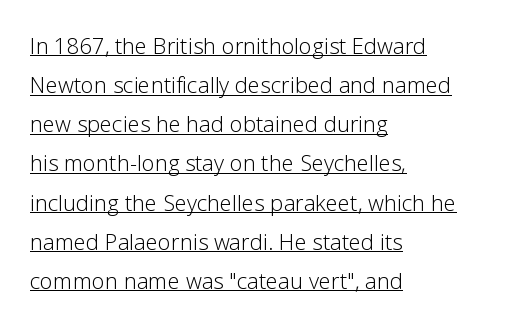
{"italic": "no", "bold": "no", "underline": "yes", "align": "left", "line_spacing_ratio": 1.78, "letter_spacing": "normal", "letter_spacing_em": 0.0, "glyph_px": 22}
